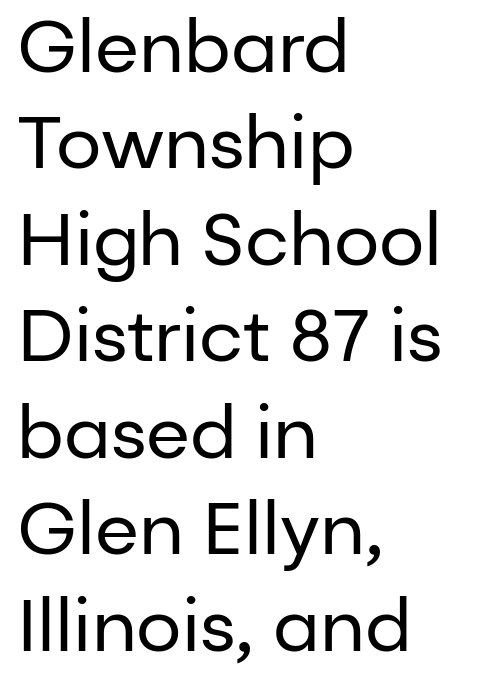
{"serif": "no", "italic": "no", "bold": "no", "weight": "regular", "width": "normal", "stroke_contrast": "low", "x_height": "medium", "monospaced": "no", "underline": "no", "align": "left", "line_spacing": "normal", "line_spacing_ratio": 1.34, "letter_spacing": "normal", "letter_spacing_em": 0.0, "glyph_px": 72}
